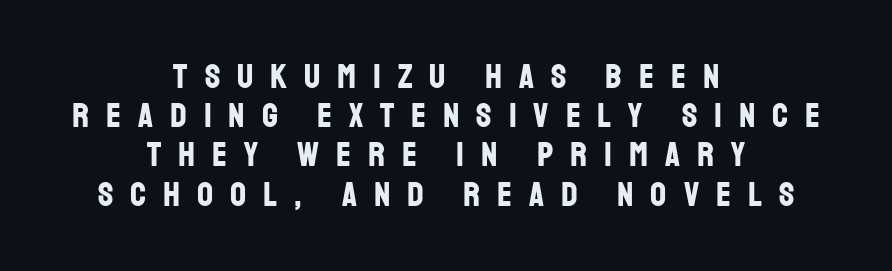
Heavy-handed strokes throughout: this text is bold. This block would grow much taller if given ordinary leading; it's compressed now. This is the regular roman posture of the typeface. Each letter keeps its own natural width here, so spacing adapts to shape. The foot of each line stays bare and open.
